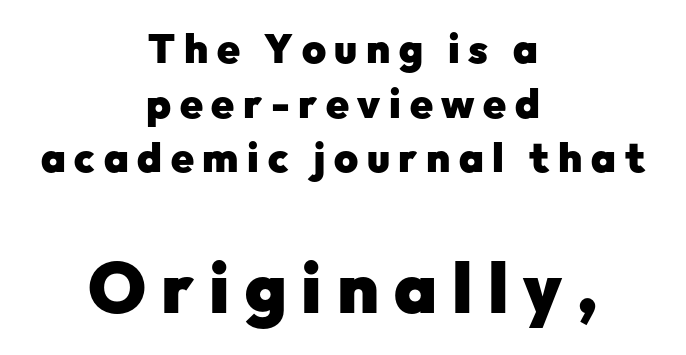
The designer left line spacing at the default. If you folded the block vertically in half, each line would mirror itself in length. A dark, heavy texture on the line: the type is bold. Underlining? Definitely not there. Is there any slant? The stems are plumb. How are the letters spaced? Widely, with obvious added tracking.
